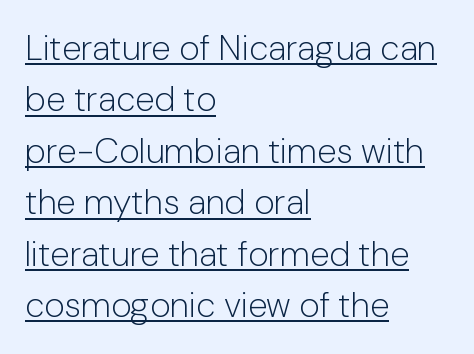
Q: Is the text bold? A: No.
Q: Is the text italic (slanted)? A: No, it is upright.
Q: Is the typeface a serif or a sans-serif typeface? A: Sans-serif.
Q: Is the text underlined? A: Yes.
Q: How is the paragraph aligned? A: Left-aligned.
Q: Is the spacing between letters normal or unusually wide? A: Normal.
Q: Is the spacing between lines tight, normal or loose? A: Normal.
Q: Width (condensed, normal, or wide)? A: Normal.
Q: Stroke contrast? A: Low.
Q: x-height? A: Medium.
Q: Monospaced? A: No.
